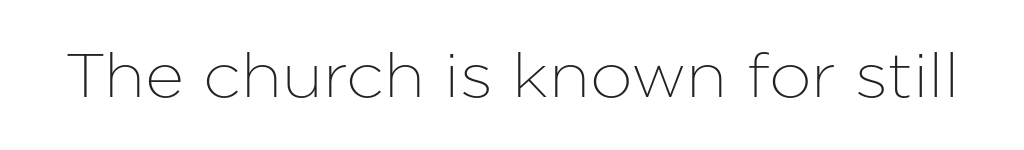
The image shows 61 px sans-serif type, upright; set normal letter spacing, not underlined; low stroke contrast and a medium x-height.
